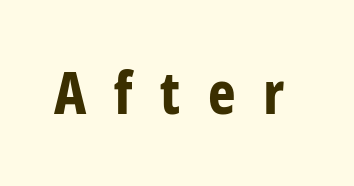
{"serif": "no", "italic": "no", "bold": "yes", "weight": "bold", "width": "condensed", "stroke_contrast": "low", "x_height": "medium", "monospaced": "no", "underline": "no", "letter_spacing": "wide", "letter_spacing_em": 0.47, "glyph_px": 59}
